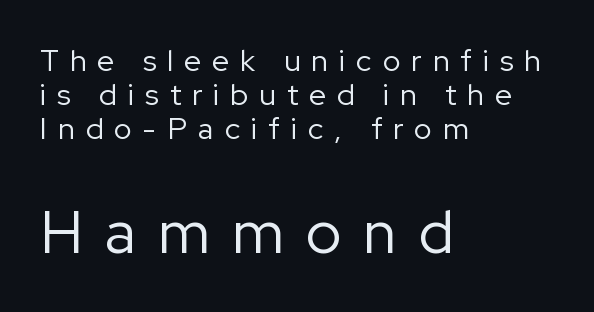
The image shows 60 px regular-weight sans-serif type, upright; set left-aligned, tight line spacing (1.14x), unusually wide letter spacing (+0.37 em), not underlined; the second (bottom) block is 2.0x larger; low stroke contrast and a medium x-height.
